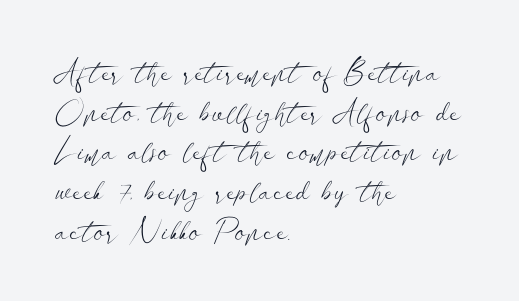
Regarding leading, the lines here are spaced in the standard way. Think standard paragraph weight, or any step lighter than that. The specimen omits any rule beneath the text block's lines.
